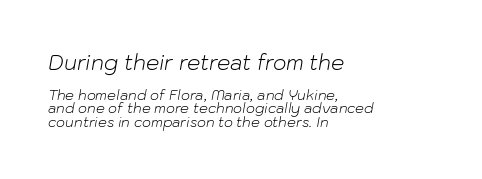
The image shows 21 px text type, italic (leaning right); set left-aligned, tight line spacing (0.96x), normal letter spacing, not underlined; the first (top) block is 1.5x larger.
